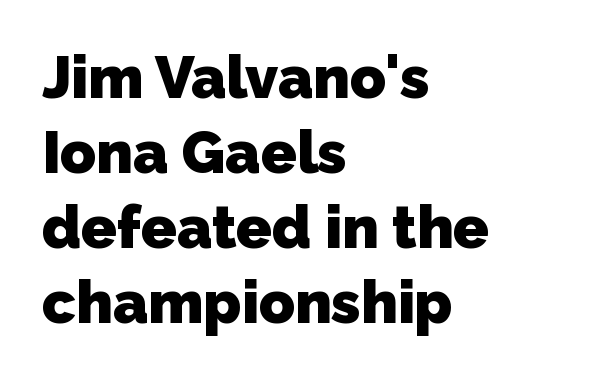
{"serif": "no", "bold": "yes", "weight": "heavy", "width": "normal", "stroke_contrast": "low", "x_height": "medium", "monospaced": "no", "underline": "no", "align": "left", "line_spacing": "normal", "line_spacing_ratio": 1.27, "letter_spacing": "normal", "letter_spacing_em": 0.0, "glyph_px": 59}
